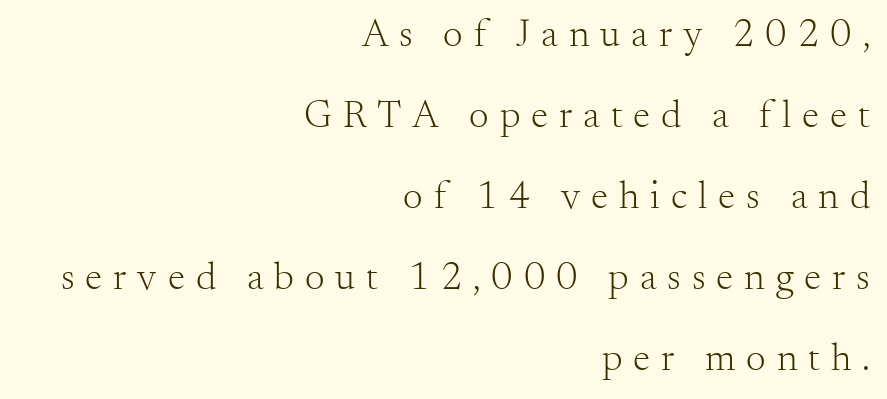
The image shows 39 px light serif type, upright; set right-aligned, loose line spacing (2.08x), unusually wide letter spacing (+0.28 em), not underlined; medium stroke contrast and a small x-height.
